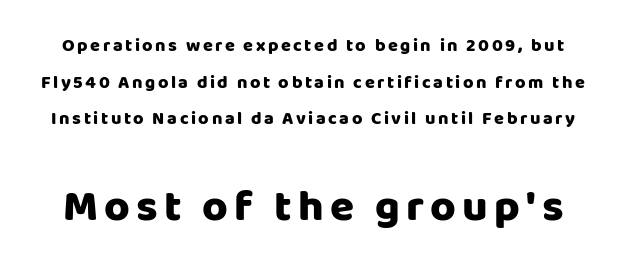
Is the lower block the larger one? Yes — the lower block carries the bigger type. This is sans-serif lettering, the kind often seen on screens and signage. The foot of each line stays bare and open. A typesetter would call this proportional, since set widths differ per character. No italicization has been applied; the sample stays upright.
